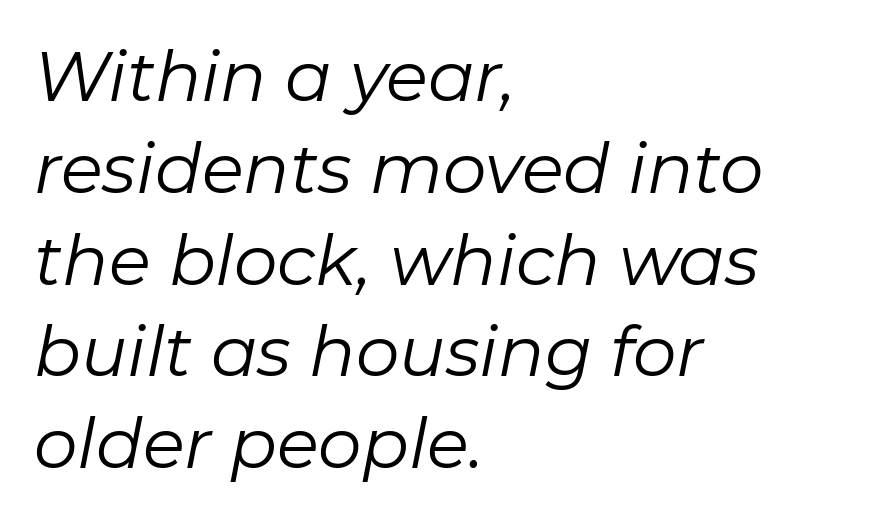
The image shows 69 px regular-weight type, italic (leaning right); set left-aligned, normal line spacing (1.33x), normal letter spacing, not underlined; low stroke contrast and a medium x-height.
